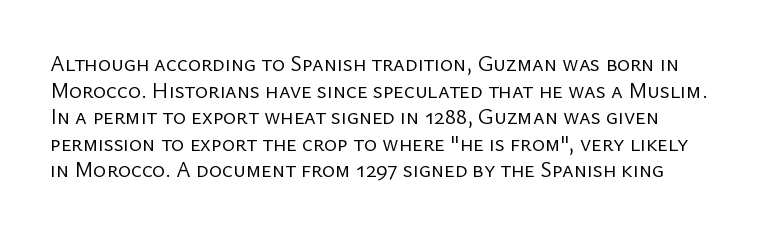
{"italic": "no", "bold": "no", "underline": "no", "align": "left", "line_spacing_ratio": 1.21, "letter_spacing": "normal", "letter_spacing_em": 0.0, "glyph_px": 22}
